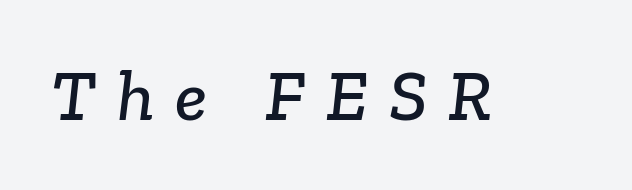
Check under the words: just untouched page. Unlike a clean sans, this face finishes its strokes with serifs. Spacing verdict: proportional, widths tailored to each character. Does extra space separate the letters? Yes, quite a lot of it.
